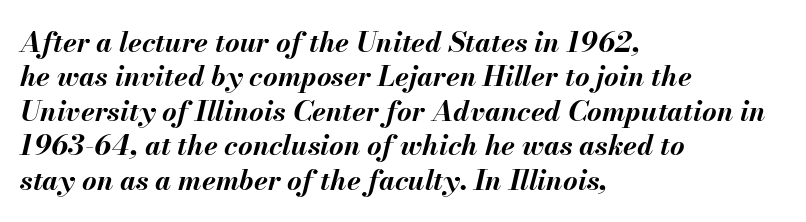
{"italic": "yes", "lean": "right", "slant_degrees": 13, "bold": "yes", "weight": "bold", "width": "normal", "stroke_contrast": "medium", "x_height": "small", "monospaced": "no", "underline": "no", "align": "left", "line_spacing_ratio": 1.23, "letter_spacing": "normal", "letter_spacing_em": 0.0, "glyph_px": 28}
